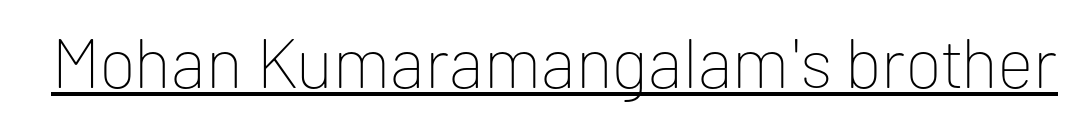
{"serif": "no", "italic": "no", "bold": "no", "weight": "thin", "width": "normal", "stroke_contrast": "low", "x_height": "medium", "monospaced": "no", "underline": "yes", "letter_spacing": "normal", "letter_spacing_em": 0.0, "glyph_px": 70}
